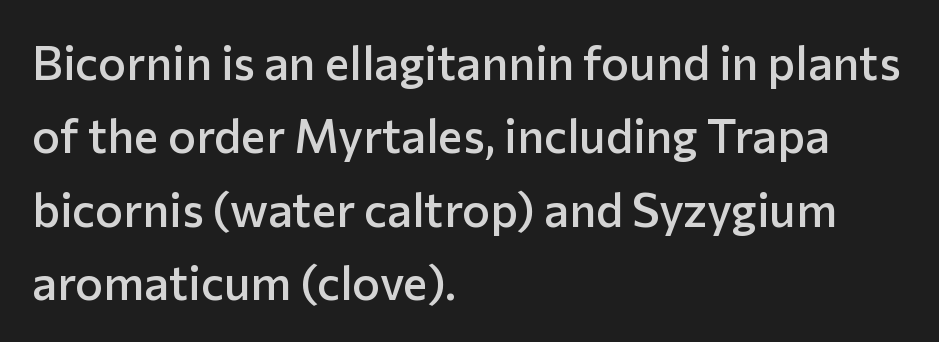
{"serif": "no", "italic": "no", "bold": "semi", "weight": "semibold", "width": "normal", "stroke_contrast": "low", "x_height": "medium", "monospaced": "no", "underline": "no", "align": "left", "line_spacing": "normal", "line_spacing_ratio": 1.56, "letter_spacing": "normal", "letter_spacing_em": 0.0, "glyph_px": 47}
